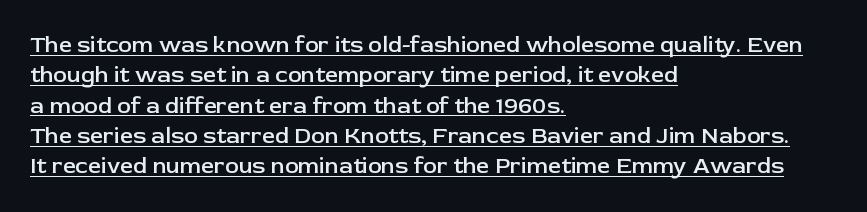
Q: Is the text bold? A: Semi-bold.
Q: Is the text italic (slanted)? A: No, it is upright.
Q: Is the text underlined? A: Yes.
Q: How is the paragraph aligned? A: Left-aligned.
Q: Is the spacing between letters normal or unusually wide? A: Normal.
Q: Is the spacing between lines tight, normal or loose? A: Normal.
